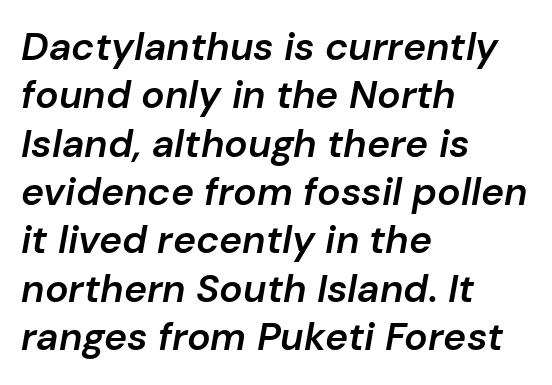
Q: Is the text bold? A: Semi-bold.
Q: Is the text italic (slanted)? A: Yes, it leans right by about 10 degrees.
Q: Is the text underlined? A: No.
Q: How is the paragraph aligned? A: Left-aligned.
Q: Is the spacing between letters normal or unusually wide? A: Normal.
Q: Width (condensed, normal, or wide)? A: Normal.
Q: Stroke contrast? A: Low.
Q: x-height? A: Medium.
Q: Monospaced? A: No.
